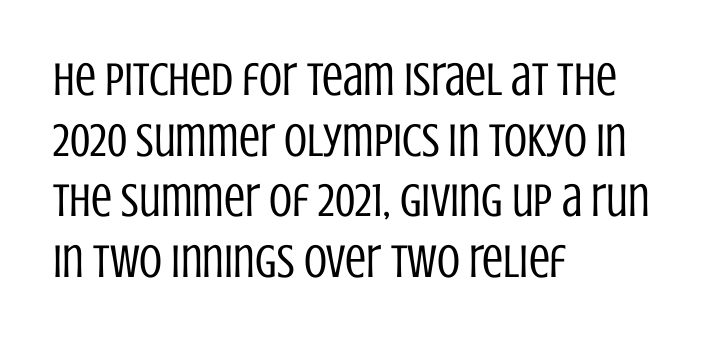
{"serif": "no", "italic": "no", "bold": "no", "weight": "regular", "width": "condensed", "stroke_contrast": "low", "x_height": "large", "monospaced": "no", "underline": "no", "align": "left", "line_spacing": "normal", "line_spacing_ratio": 1.29, "letter_spacing": "normal", "letter_spacing_em": 0.0, "glyph_px": 47}
